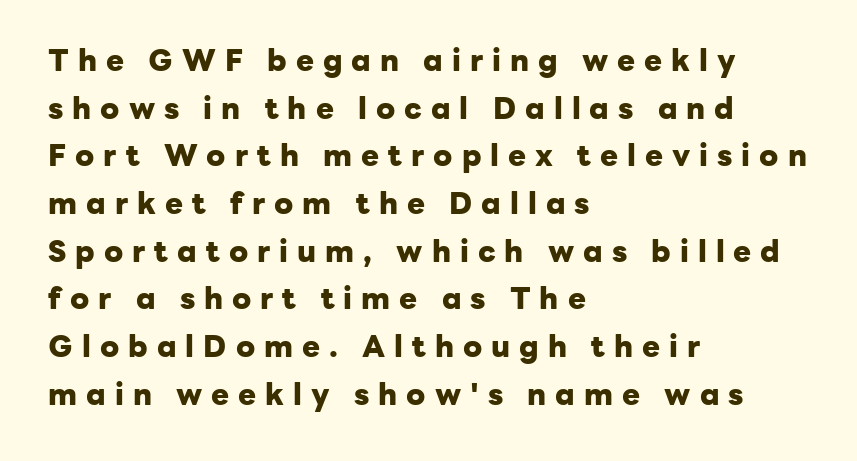
Q: Is the text bold? A: Yes.
Q: Is the text italic (slanted)? A: No, it is upright.
Q: Is the typeface a serif or a sans-serif typeface? A: Sans-serif.
Q: Is the text underlined? A: No.
Q: How is the paragraph aligned? A: Left-aligned.
Q: Is the spacing between letters normal or unusually wide? A: Unusually wide.
Q: Is the spacing between lines tight, normal or loose? A: Normal.
Q: Width (condensed, normal, or wide)? A: Normal.
Q: Stroke contrast? A: Low.
Q: x-height? A: Medium.
Q: Monospaced? A: No.
